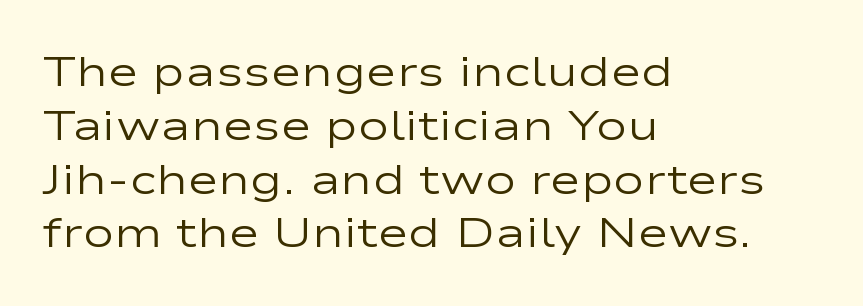
A typesetter would mark this as roman, not italic. The typesetting does not lean heavy: it is not bold. Rows of type keep a routine distance in the vertical direction. Observe the ordinary spacing: letters are neighbours, not strangers.
